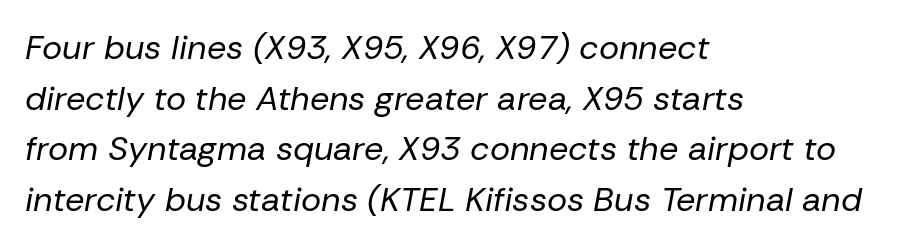
Q: Is the text bold? A: No.
Q: Is the text italic (slanted)? A: Yes, it leans right by about 10 degrees.
Q: Is the text underlined? A: No.
Q: How is the paragraph aligned? A: Left-aligned.
Q: Is the spacing between letters normal or unusually wide? A: Normal.
Q: Is the spacing between lines tight, normal or loose? A: Normal.
Q: Width (condensed, normal, or wide)? A: Normal.
Q: Stroke contrast? A: Low.
Q: x-height? A: Medium.
Q: Monospaced? A: No.
